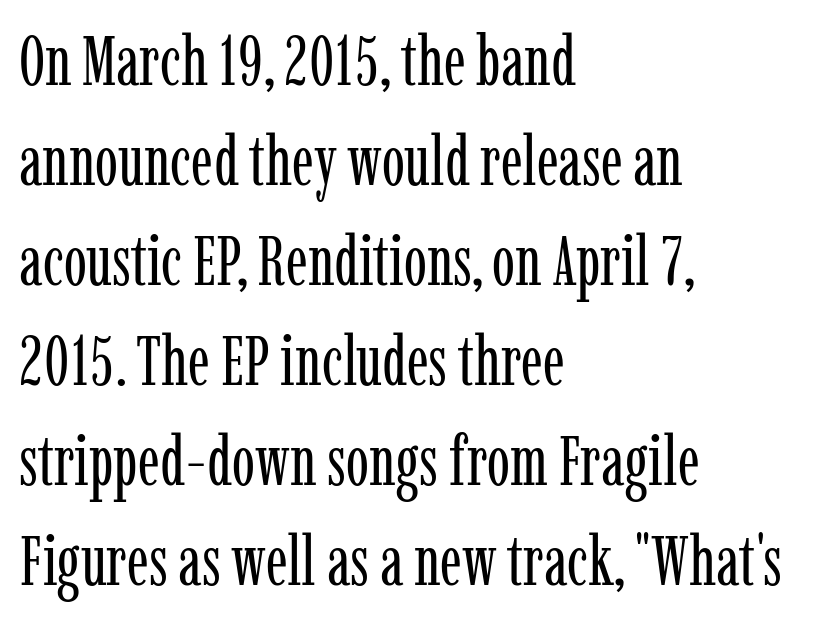
{"serif": "yes", "italic": "no", "bold": "no", "weight": "regular", "width": "condensed", "stroke_contrast": "low", "x_height": "medium", "monospaced": "no", "underline": "no", "align": "left", "line_spacing": "normal", "line_spacing_ratio": 1.45, "letter_spacing": "normal", "letter_spacing_em": 0.0, "glyph_px": 69}
